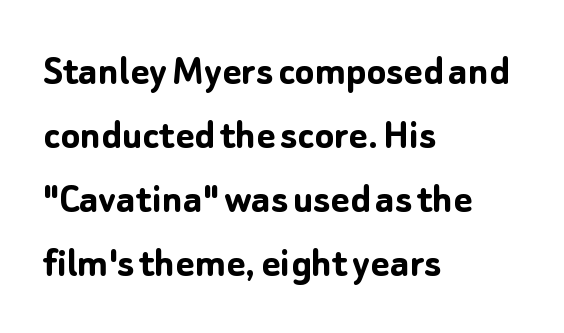
Descenders hang freely into open space. The passage shown has conventional tracking throughout. The leading is moderate, giving the passage an even texture. Heft: maximum for text — a bold. Line starts are locked; line ends wander.
